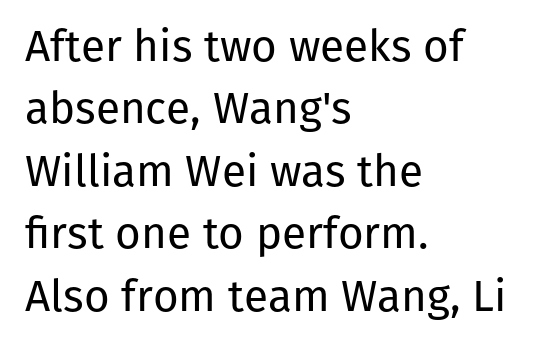
The image shows 44 px regular-weight sans-serif type, upright; set left-aligned, normal line spacing (1.42x), normal letter spacing, not underlined; low stroke contrast and a medium x-height.
